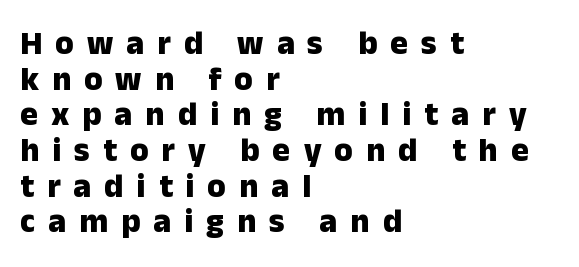
Q: Is the text bold? A: Yes.
Q: Is the text italic (slanted)? A: No, it is upright.
Q: Is the typeface a serif or a sans-serif typeface? A: Sans-serif.
Q: Is the text underlined? A: No.
Q: How is the paragraph aligned? A: Left-aligned.
Q: Is the spacing between letters normal or unusually wide? A: Unusually wide.
Q: Is the spacing between lines tight, normal or loose? A: Tight.
Q: Width (condensed, normal, or wide)? A: Normal.
Q: Stroke contrast? A: Low.
Q: x-height? A: Medium.
Q: Monospaced? A: No.
